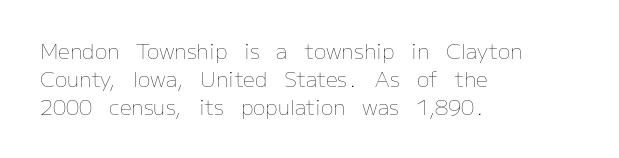
{"italic": "no", "bold": "no", "underline": "no", "align": "left", "line_spacing": "normal", "line_spacing_ratio": 1.33, "letter_spacing": "normal", "letter_spacing_em": 0.0, "glyph_px": 21}
